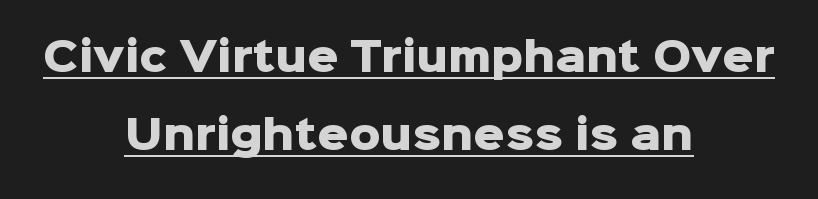
Q: Is the text bold? A: Yes.
Q: Is the text italic (slanted)? A: No, it is upright.
Q: Is the typeface a serif or a sans-serif typeface? A: Sans-serif.
Q: Is the text underlined? A: Yes.
Q: How is the paragraph aligned? A: Centered.
Q: Is the spacing between letters normal or unusually wide? A: Normal.
Q: Is the spacing between lines tight, normal or loose? A: Loose.
Q: Width (condensed, normal, or wide)? A: Normal.
Q: Stroke contrast? A: Low.
Q: x-height? A: Medium.
Q: Monospaced? A: No.
